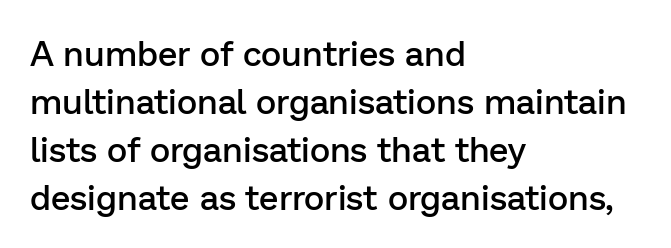
The image shows 35 px semibold sans-serif type, upright; set left-aligned, normal line spacing (1.37x), normal letter spacing, not underlined; low stroke contrast and a medium x-height.
